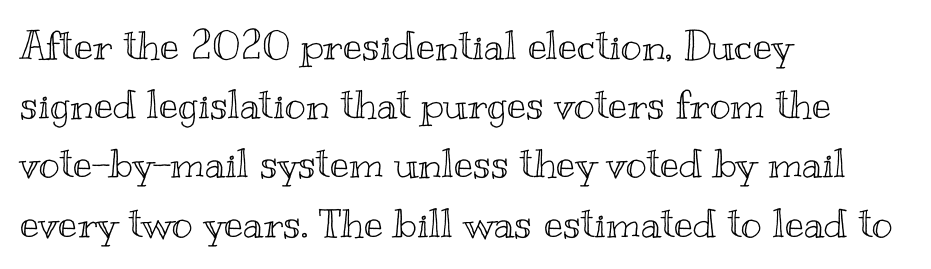
Notice how descenders clear the ascenders below comfortably — that's standard leading. This sample has the flowing, uneven cadence of proportional lettering. Only glyphs here, with clear space below each row. Upright lettering throughout. The passage is arranged the way most books set body copy — flush left.
